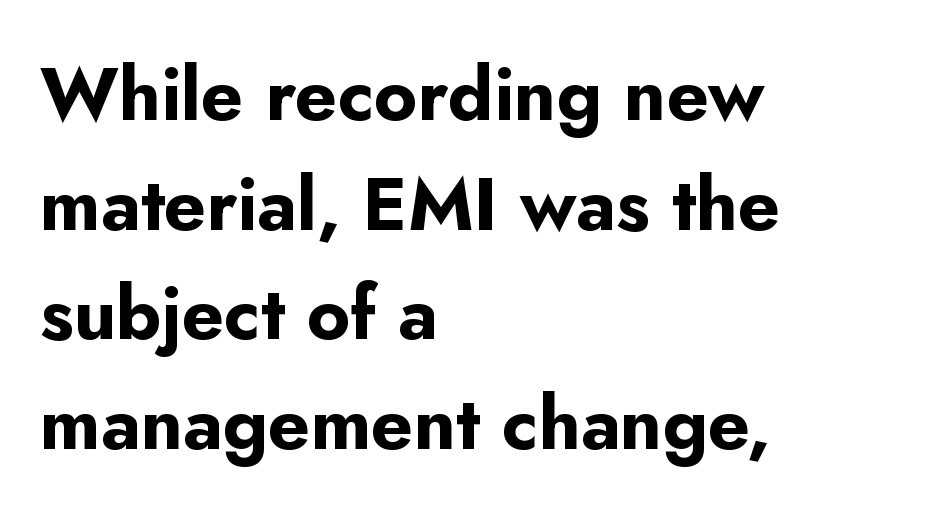
The image shows 74 px bold sans-serif type, upright; set left-aligned, normal line spacing (1.48x), normal letter spacing, not underlined; low stroke contrast and a small x-height.
